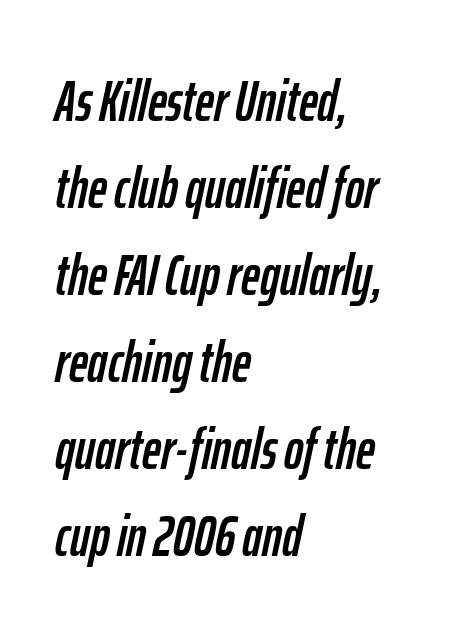
Q: Is the text italic (slanted)? A: Yes, it leans right by about 12 degrees.
Q: Is the text underlined? A: No.
Q: How is the paragraph aligned? A: Left-aligned.
Q: Is the spacing between letters normal or unusually wide? A: Normal.
Q: Is the spacing between lines tight, normal or loose? A: Normal.
Q: Width (condensed, normal, or wide)? A: Condensed.
Q: Stroke contrast? A: Low.
Q: x-height? A: Medium.
Q: Monospaced? A: No.
